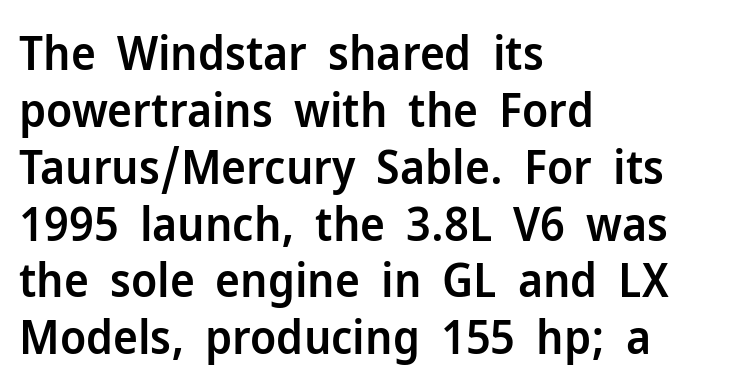
Q: Is the text bold? A: Semi-bold.
Q: Is the text italic (slanted)? A: No, it is upright.
Q: Is the typeface a serif or a sans-serif typeface? A: Sans-serif.
Q: Is the text underlined? A: No.
Q: How is the paragraph aligned? A: Left-aligned.
Q: Is the spacing between letters normal or unusually wide? A: Normal.
Q: Width (condensed, normal, or wide)? A: Normal.
Q: Stroke contrast? A: Low.
Q: x-height? A: Medium.
Q: Monospaced? A: No.
